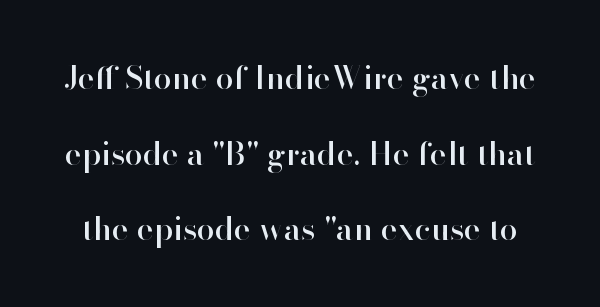
The lines are spread far apart with generous leading. Nope, no serifs anywhere on these letters. The passage shown is typed in a proportional face where columns would drift. When letters stand straight like this, we call the style roman or upright.
